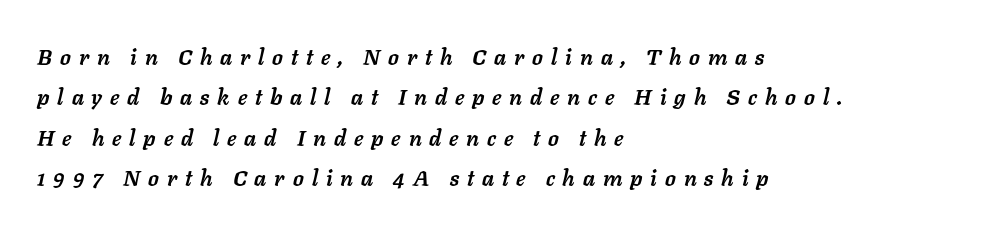
You can tell it's italic because the verticals aren't actually vertical. Compared with a centered layout, this one pins lines to the left instead. Students, note that the glyphs here are deliberately spaced far apart. Strong, thick strokes mark this as bold type. Clear beneath every line of the passage.
